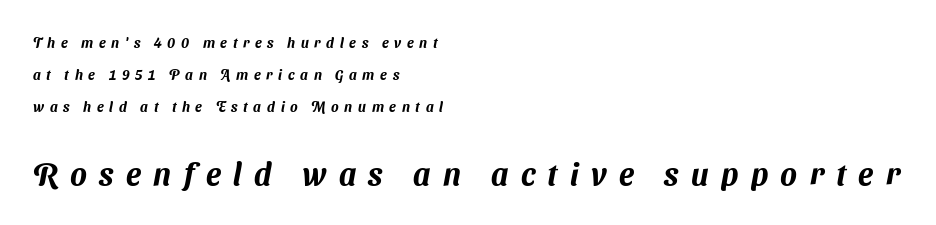
This rendering features lettering with no underline. Inter-character spacing is expanded well beyond the font's built-in metrics. Letterform terminals end flat and unadorned throughout the passage. The second block has been scaled up relative to the first.
